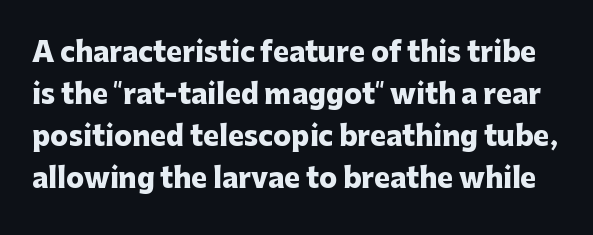
{"italic": "no", "bold": "yes", "underline": "no", "line_spacing": "normal", "line_spacing_ratio": 1.55, "letter_spacing": "normal", "letter_spacing_em": 0.0, "glyph_px": 27}
